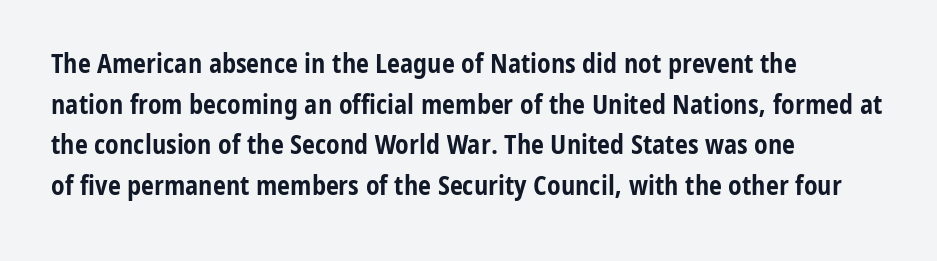
Students, note that the glyphs here touch the page at normal intervals. Lines of text with bare space underneath. Short and long lines alike share a common starting point at left. The font's upright variant was chosen for this text.
